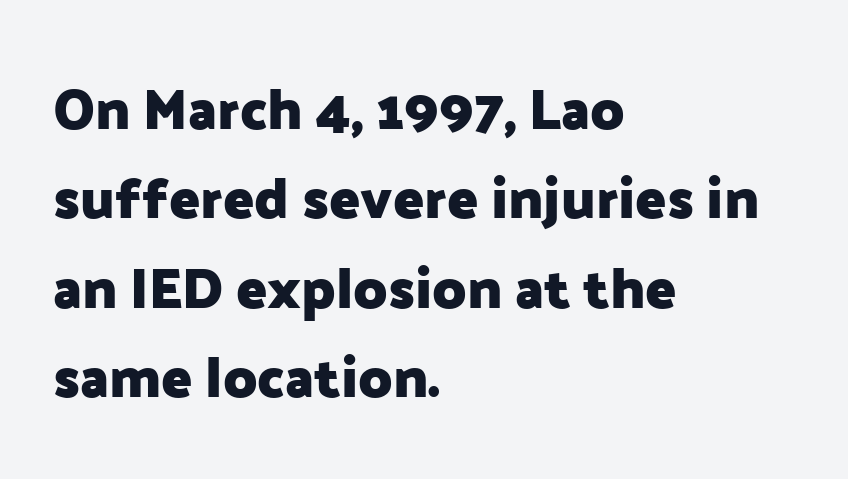
{"serif": "no", "italic": "no", "bold": "yes", "weight": "heavy", "width": "normal", "stroke_contrast": "low", "x_height": "medium", "monospaced": "no", "underline": "no", "align": "left", "line_spacing": "normal", "line_spacing_ratio": 1.57, "letter_spacing": "normal", "letter_spacing_em": 0.0, "glyph_px": 57}
